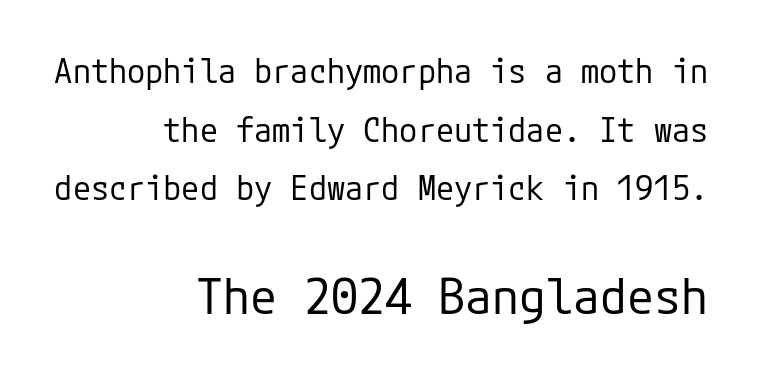
{"serif": "no", "italic": "no", "bold": "no", "weight": "regular", "width": "normal", "stroke_contrast": "low", "x_height": "medium", "underline": "no", "align": "right", "line_spacing_ratio": 1.78, "letter_spacing": "normal", "letter_spacing_em": 0.0, "larger_block": "second", "size_ratio": 1.48, "glyph_px": 49}
